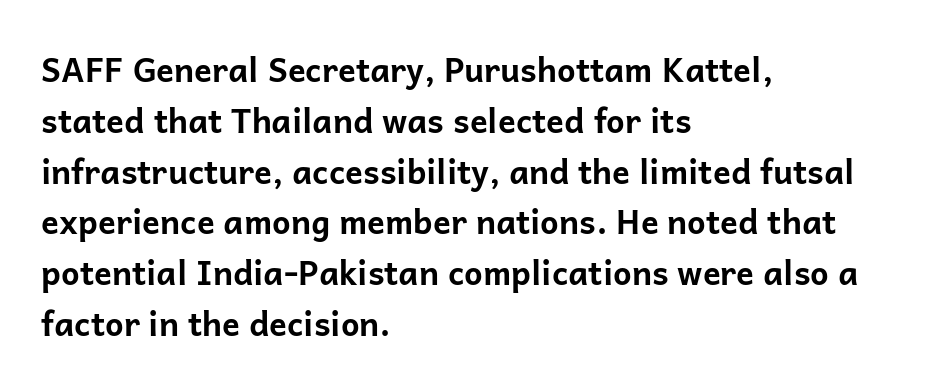
The image shows 33 px bold sans-serif type, upright; set left-aligned, normal line spacing (1.54x), normal letter spacing, not underlined; low stroke contrast and a medium x-height.
